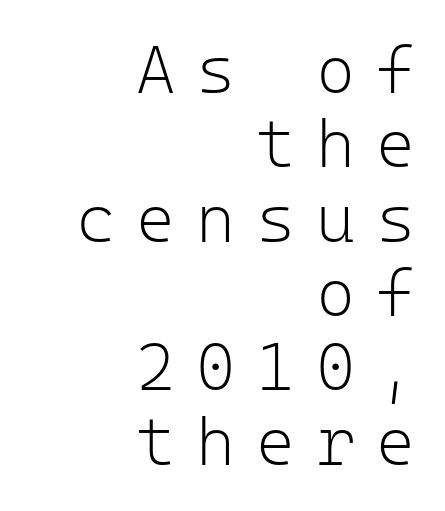
Q: Is the text bold? A: No.
Q: Is the text italic (slanted)? A: No, it is upright.
Q: Is the typeface a serif or a sans-serif typeface? A: Sans-serif.
Q: Is the text underlined? A: No.
Q: How is the paragraph aligned? A: Right-aligned.
Q: Is the spacing between letters normal or unusually wide? A: Unusually wide.
Q: Is the spacing between lines tight, normal or loose? A: Tight.
Q: Width (condensed, normal, or wide)? A: Normal.
Q: Stroke contrast? A: Low.
Q: x-height? A: Medium.
Q: Monospaced? A: Yes.
